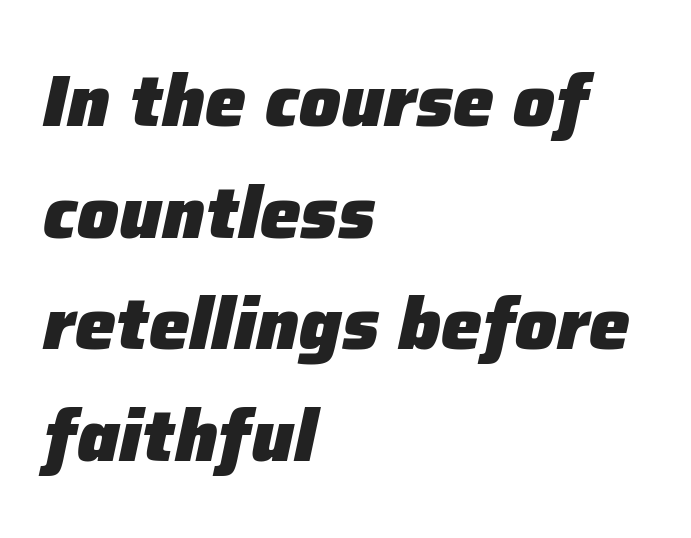
Beneath every word, the page is bare. Compared with an ordinary text face, these strokes are far heavier — a full bold. Each word holds together tightly as a unit, with standard inter-letter gaps. Horizontal alignment here is leftward, the default for most running prose.
